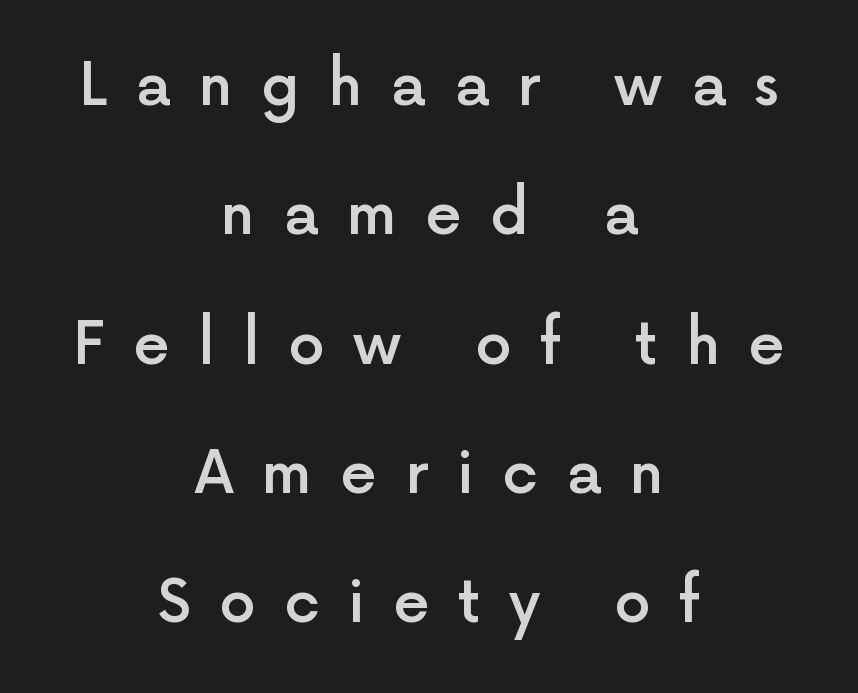
Q: Is the text bold? A: Semi-bold.
Q: Is the text italic (slanted)? A: No, it is upright.
Q: Is the typeface a serif or a sans-serif typeface? A: Sans-serif.
Q: Is the text underlined? A: No.
Q: How is the paragraph aligned? A: Centered.
Q: Is the spacing between letters normal or unusually wide? A: Unusually wide.
Q: Is the spacing between lines tight, normal or loose? A: Loose.
Q: Width (condensed, normal, or wide)? A: Normal.
Q: x-height? A: Medium.
Q: Monospaced? A: No.
